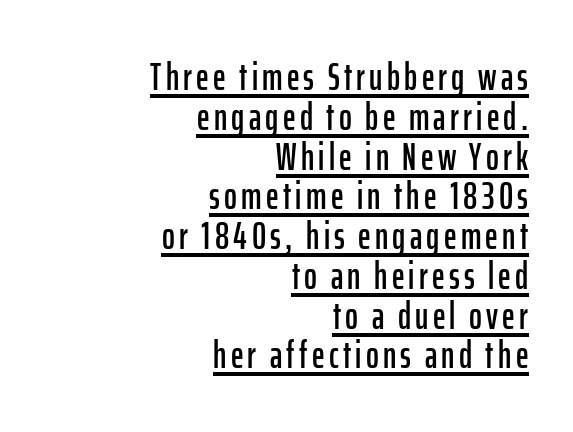
Q: Is the text italic (slanted)? A: No, it is upright.
Q: Is the typeface a serif or a sans-serif typeface? A: Sans-serif.
Q: Is the text underlined? A: Yes.
Q: How is the paragraph aligned? A: Right-aligned.
Q: Is the spacing between lines tight, normal or loose? A: Tight.
Q: Width (condensed, normal, or wide)? A: Condensed.
Q: Stroke contrast? A: Low.
Q: x-height? A: Medium.
Q: Monospaced? A: No.
